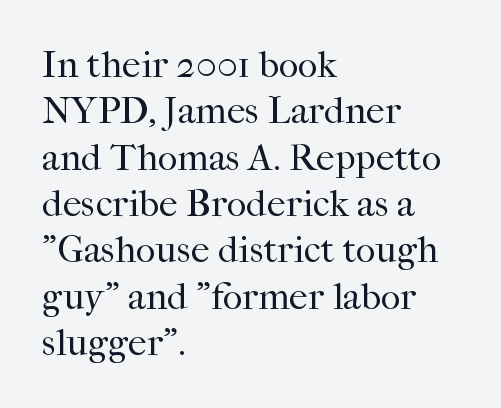
The image shows 38 px regular-weight serif type, upright; set left-aligned, line spacing 1.22x, normal letter spacing, not underlined; high stroke contrast and a medium x-height.
